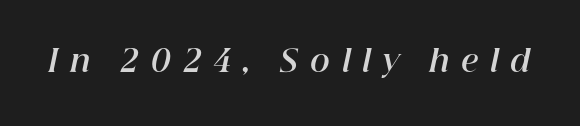
{"italic": "yes", "lean": "right", "slant_degrees": 12, "bold": "yes", "weight": "bold", "width": "normal", "stroke_contrast": "high", "x_height": "medium", "monospaced": "no", "underline": "no", "letter_spacing": "wide", "letter_spacing_em": 0.39, "glyph_px": 30}
